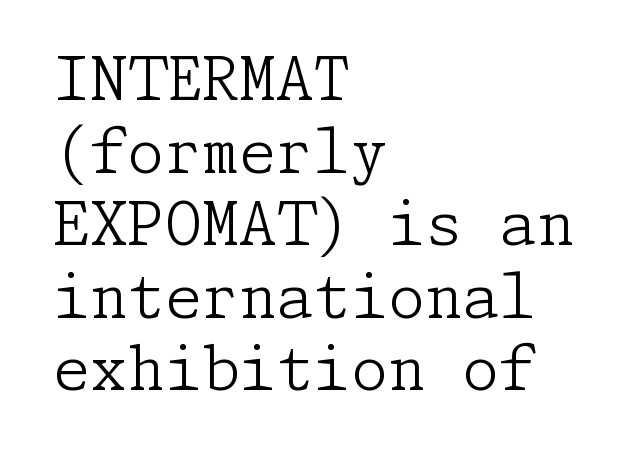
The image shows 60 px light serif type, upright; set left-aligned, line spacing 1.21x, normal letter spacing, not underlined; low stroke contrast and a medium x-height.
